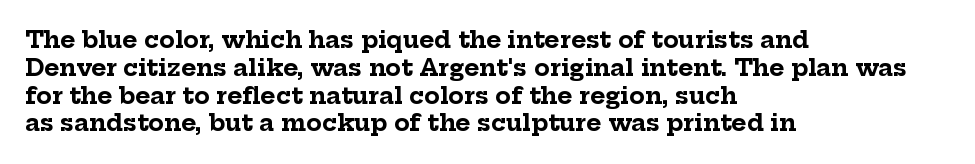
Short and long lines alike share a common starting point at left. Unlike italic type, these characters show no tilt at all. The passage shown is emphatically bold. The face used here is rendered with its standard letterfit. The space beneath each line is pristine and unruled.
